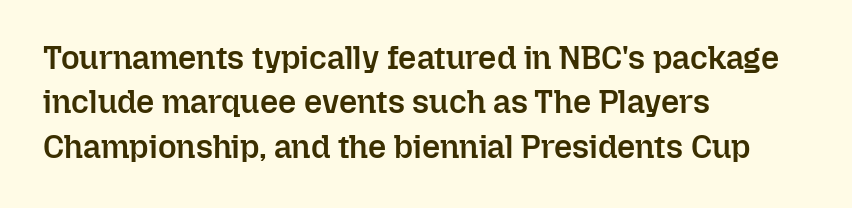
Horizontally, the lines are justified to the leading edge only. The face used here is proportionally spaced, like ordinary book or web type. Words appear dense and cohesive because spacing is normal. A bare baseline throughout the passage.
